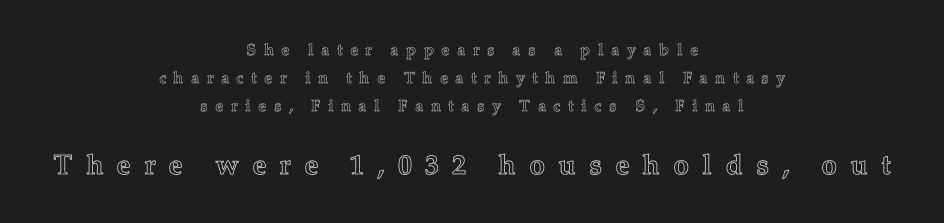
Is this a fixed-width face? No — the glyphs have proportional, varying widths. Posture: vertical. Horizontal alignment here is central, giving a formal, balanced look. This rendering widens character spacing well past its baseline value. Which chunk is bigger? The second one — the bottom block dwarfs the top.
